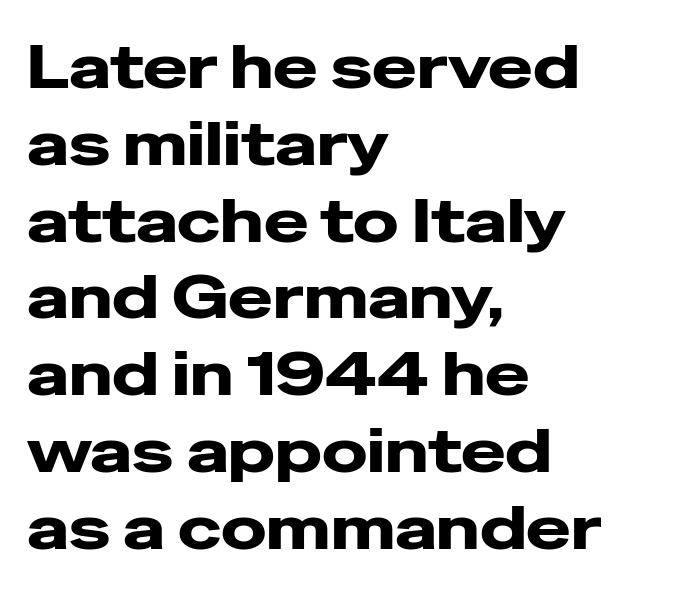
{"serif": "no", "italic": "no", "width": "wide", "stroke_contrast": "low", "x_height": "medium", "monospaced": "no", "underline": "no", "align": "left", "line_spacing": "normal", "line_spacing_ratio": 1.28, "letter_spacing": "normal", "letter_spacing_em": 0.0, "glyph_px": 60}
